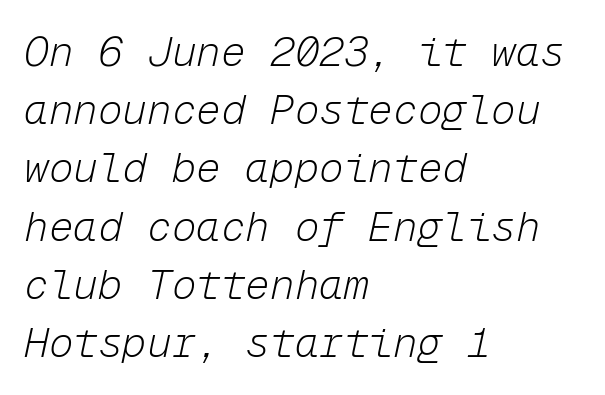
The image shows 41 px light type, italic (leaning right), monospaced; set left-aligned, normal line spacing (1.42x), normal letter spacing, not underlined; low stroke contrast and a medium x-height.
